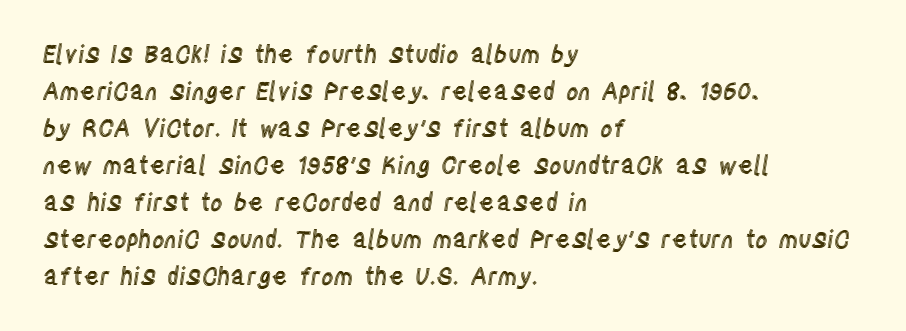
{"underline": "no", "align": "left", "line_spacing": "normal", "line_spacing_ratio": 1.54, "letter_spacing": "normal", "letter_spacing_em": 0.0, "glyph_px": 24}
